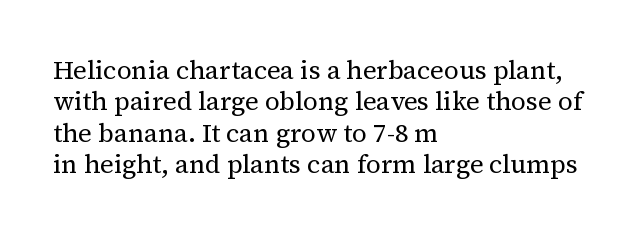
{"italic": "no", "bold": "no", "underline": "no", "align": "left", "line_spacing_ratio": 1.21, "letter_spacing": "normal", "letter_spacing_em": 0.0, "glyph_px": 26}
